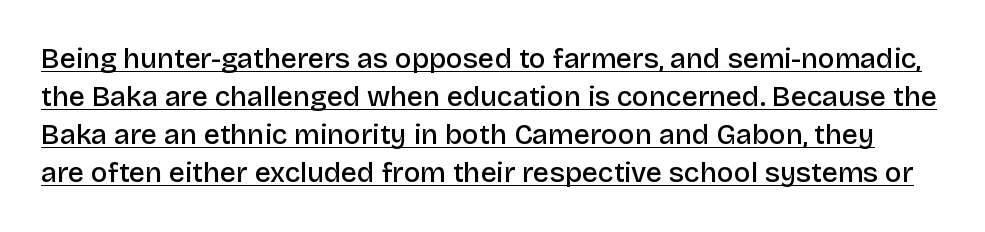
Every letter is mildly thick-stroked: semibold rather than bold. Line spacing here is normal. The tracking reads as untouched default to a designer's eye. The axis of the letterforms is exactly vertical.
